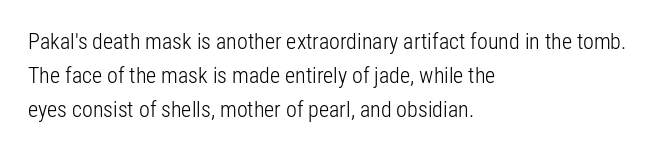
The image shows 22 px text type, upright; set left-aligned, normal line spacing (1.54x), normal letter spacing, not underlined.
